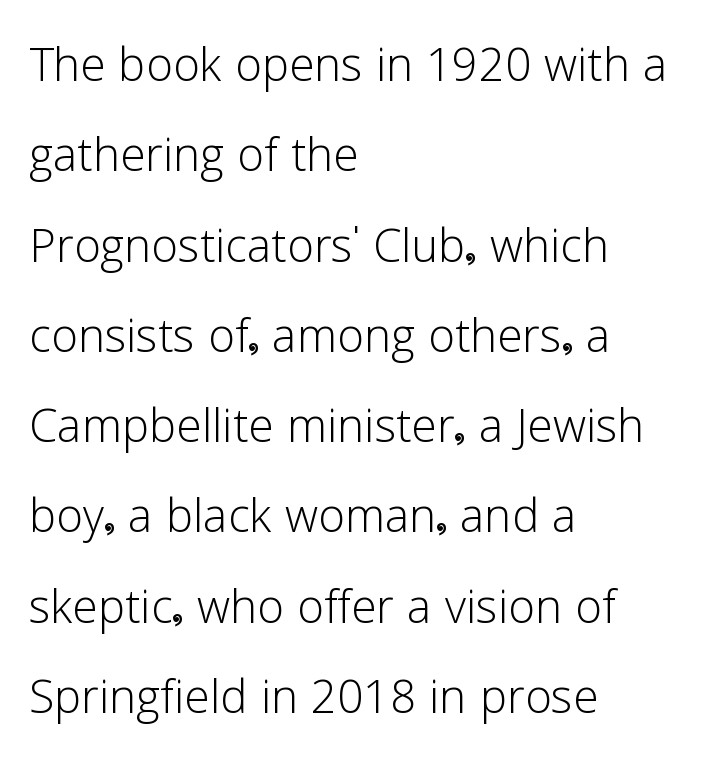
Q: Is the text bold? A: No.
Q: Is the text italic (slanted)? A: No, it is upright.
Q: Is the typeface a serif or a sans-serif typeface? A: Sans-serif.
Q: Is the text underlined? A: No.
Q: How is the paragraph aligned? A: Left-aligned.
Q: Is the spacing between letters normal or unusually wide? A: Normal.
Q: Is the spacing between lines tight, normal or loose? A: Normal.
Q: Width (condensed, normal, or wide)? A: Normal.
Q: Stroke contrast? A: Low.
Q: x-height? A: Medium.
Q: Monospaced? A: No.
